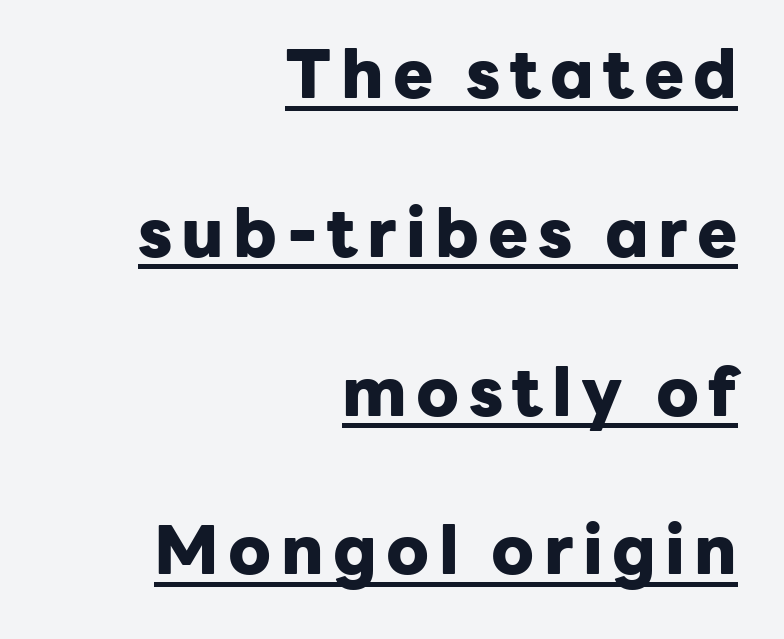
Underline: present. Looks like regular typesetting: each glyph gets only the width it needs. Is there any slant? The stems are plumb. The glyphs in this specimen are sans serif. Is there much room between lines? Yes — plenty of vertical air separates them.
